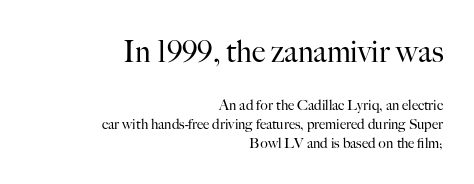
{"serif": "yes", "italic": "no", "bold": "no", "weight": "regular", "width": "normal", "stroke_contrast": "high", "x_height": "small", "monospaced": "no", "underline": "no", "align": "right", "line_spacing": "normal", "line_spacing_ratio": 1.35, "letter_spacing": "normal", "letter_spacing_em": 0.0, "larger_block": "first", "size_ratio": 2.14, "glyph_px": 30}
